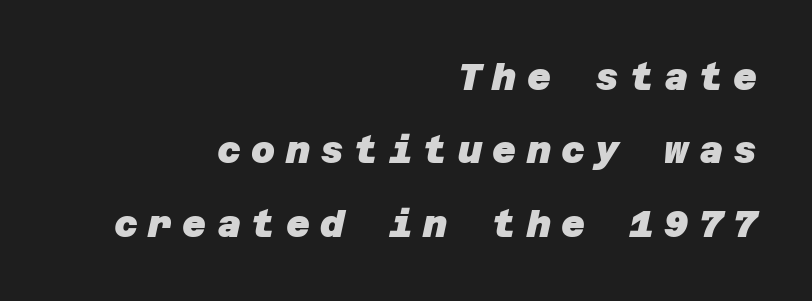
{"serif": "no", "bold": "yes", "weight": "heavy", "width": "normal", "stroke_contrast": "low", "x_height": "large", "underline": "no", "align": "right", "line_spacing": "loose", "line_spacing_ratio": 1.98, "letter_spacing": "wide", "letter_spacing_em": 0.28, "glyph_px": 37}
